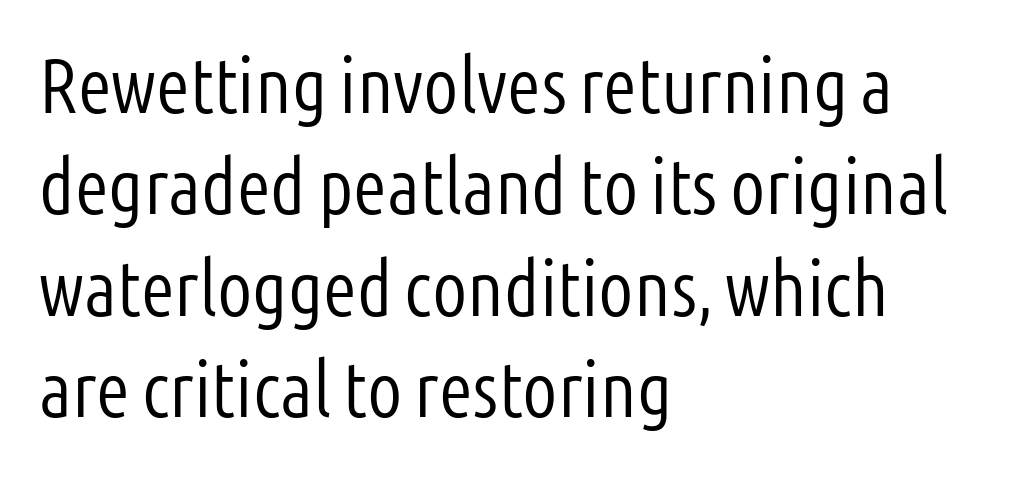
Observe the absence of serifs on each vertical stroke in this sample. You could not count columns in this text — the font is proportionally spaced. The line-height multiplier appears to be the usual default. Weight: not bold — regular or lighter. Tracking here is standard; glyphs follow each other at the usual distance. These lines are set flush left with a ragged right edge.
